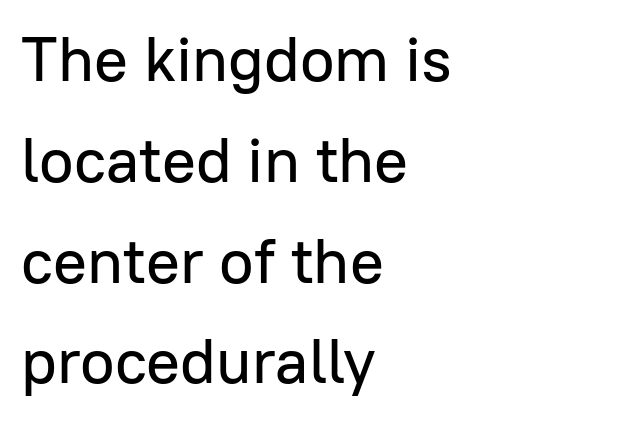
{"serif": "no", "italic": "no", "width": "normal", "stroke_contrast": "low", "x_height": "medium", "monospaced": "no", "underline": "no", "align": "left", "line_spacing": "normal", "line_spacing_ratio": 1.6, "letter_spacing": "normal", "letter_spacing_em": 0.0, "glyph_px": 63}
